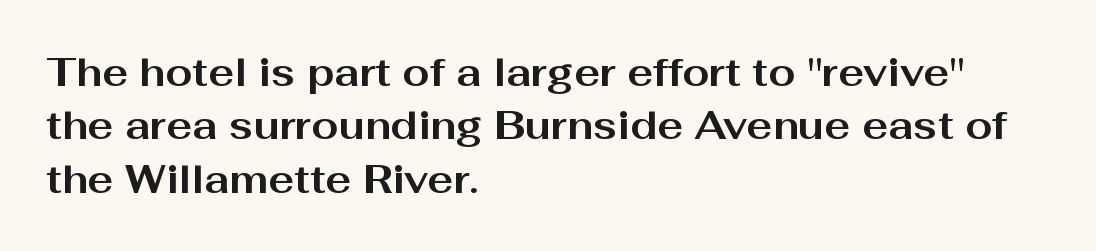
The image shows 39 px bold, wide sans-serif type, upright; set left-aligned, normal line spacing (1.37x), normal letter spacing, not underlined; medium stroke contrast and a medium x-height.
